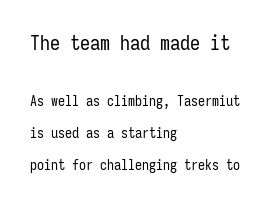
{"italic": "no", "bold": "no", "underline": "no", "align": "left", "line_spacing": "loose", "line_spacing_ratio": 2.29, "letter_spacing": "normal", "letter_spacing_em": 0.0, "larger_block": "first", "size_ratio": 1.43, "glyph_px": 20}
